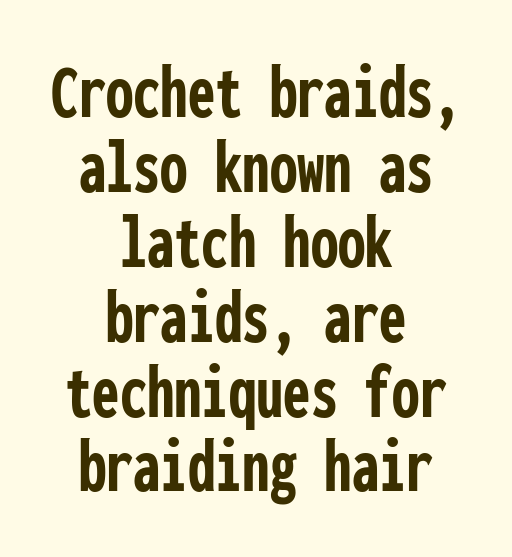
{"serif": "no", "italic": "no", "bold": "yes", "weight": "semibold", "width": "condensed", "stroke_contrast": "low", "x_height": "medium", "monospaced": "yes", "underline": "no", "align": "center", "line_spacing": "tight", "line_spacing_ratio": 0.96, "letter_spacing": "normal", "letter_spacing_em": 0.0, "glyph_px": 78}
